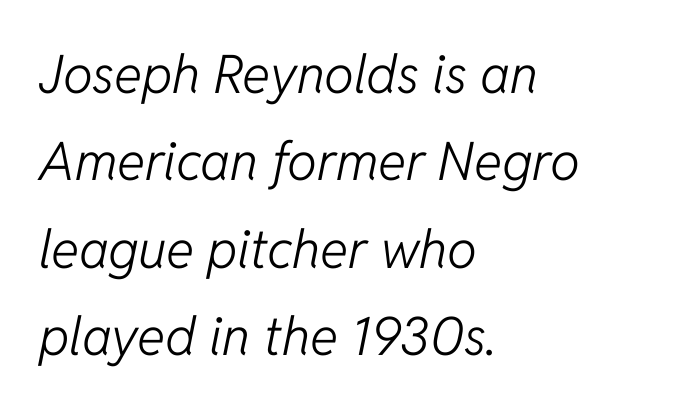
Q: Is the text bold? A: No.
Q: Is the text italic (slanted)? A: Yes, it leans right by about 11 degrees.
Q: Is the text underlined? A: No.
Q: How is the paragraph aligned? A: Left-aligned.
Q: Is the spacing between letters normal or unusually wide? A: Normal.
Q: Is the spacing between lines tight, normal or loose? A: Normal.
Q: Width (condensed, normal, or wide)? A: Normal.
Q: Stroke contrast? A: Low.
Q: x-height? A: Medium.
Q: Monospaced? A: No.
